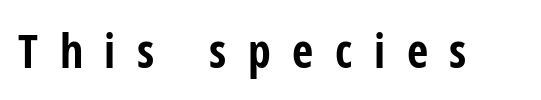
{"serif": "no", "italic": "no", "bold": "yes", "weight": "bold", "width": "condensed", "stroke_contrast": "low", "x_height": "medium", "monospaced": "no", "underline": "no", "letter_spacing": "wide", "letter_spacing_em": 0.47, "glyph_px": 46}
